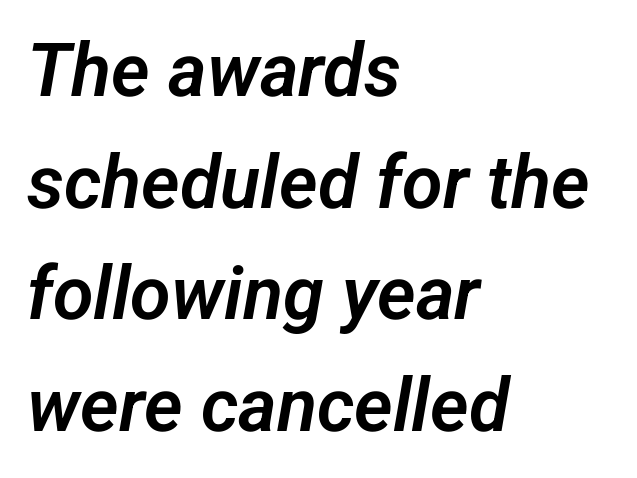
{"serif": "no", "width": "normal", "stroke_contrast": "low", "x_height": "medium", "monospaced": "no", "underline": "no", "align": "left", "line_spacing": "normal", "line_spacing_ratio": 1.51, "letter_spacing": "normal", "letter_spacing_em": 0.0, "glyph_px": 74}
